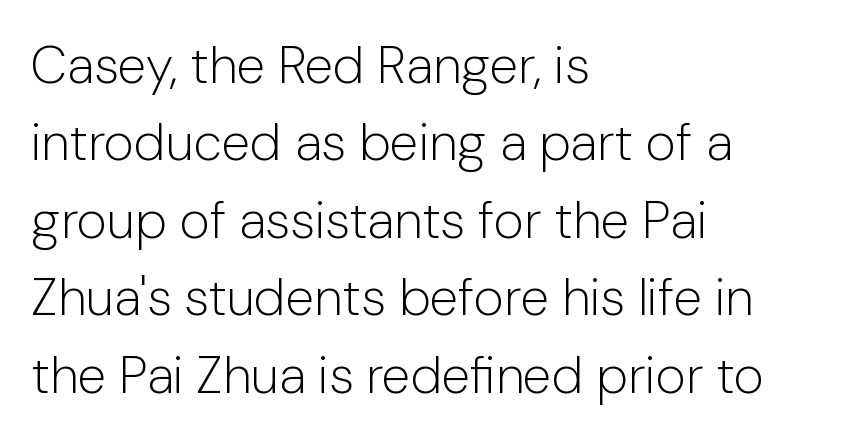
{"serif": "no", "italic": "no", "bold": "no", "weight": "light", "width": "normal", "stroke_contrast": "low", "x_height": "medium", "monospaced": "no", "underline": "no", "align": "left", "line_spacing": "normal", "line_spacing_ratio": 1.49, "letter_spacing": "normal", "letter_spacing_em": 0.0, "glyph_px": 52}
